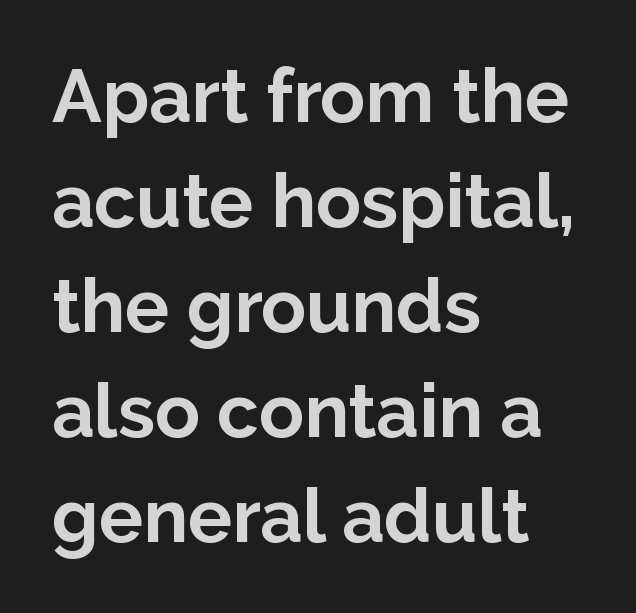
{"serif": "no", "italic": "no", "bold": "yes", "weight": "bold", "width": "normal", "stroke_contrast": "low", "x_height": "medium", "monospaced": "no", "underline": "no", "align": "left", "line_spacing": "normal", "line_spacing_ratio": 1.42, "letter_spacing": "normal", "letter_spacing_em": 0.0, "glyph_px": 74}
